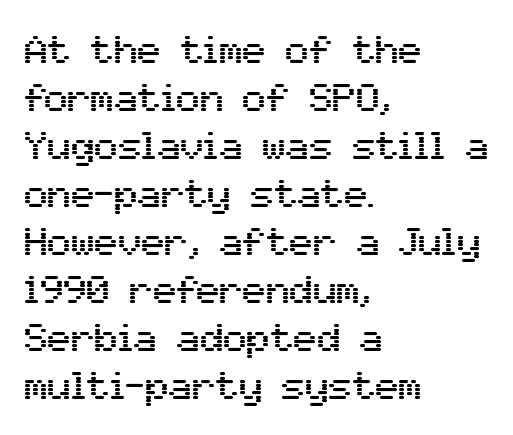
The text block is weighted toward the left margin, trailing off unevenly rightward. A bare baseline throughout the passage. Between one letter and the next there's only the usual sliver of space. Classification — sans serif.
